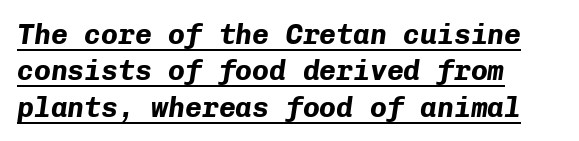
The image shows 28 px bold type, italic (leaning right), monospaced; set left-aligned, normal line spacing (1.3x), normal letter spacing, underlined; low stroke contrast and a medium x-height.
